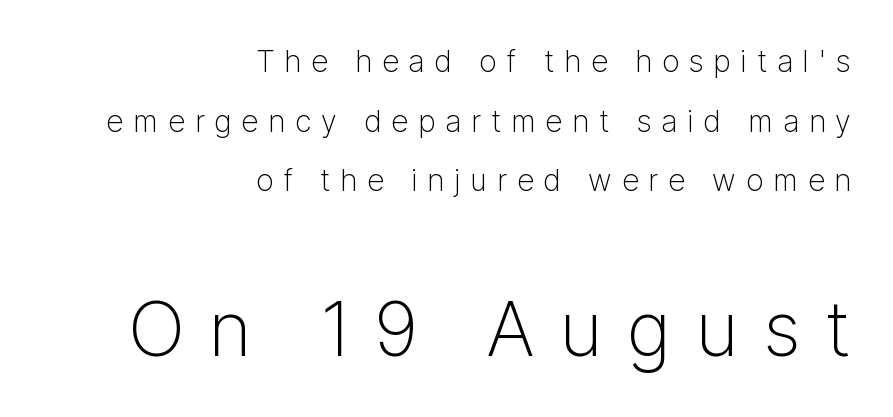
The image shows 76 px light sans-serif type, upright; set right-aligned, loose line spacing (1.99x), unusually wide letter spacing (+0.33 em), not underlined; the second (bottom) block is 2.53x larger; low stroke contrast and a medium x-height.
